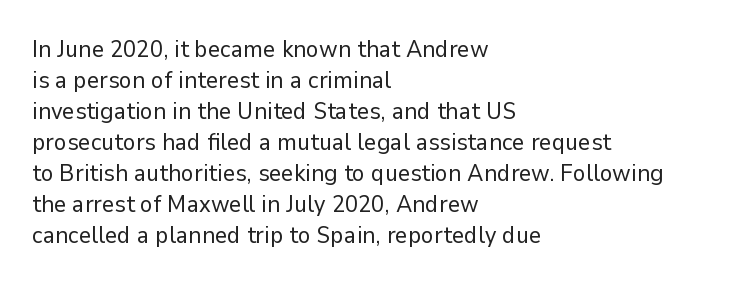
Q: Is the text bold? A: No.
Q: Is the text italic (slanted)? A: No, it is upright.
Q: Is the text underlined? A: No.
Q: How is the paragraph aligned? A: Left-aligned.
Q: Is the spacing between letters normal or unusually wide? A: Normal.
Q: Is the spacing between lines tight, normal or loose? A: Normal.
